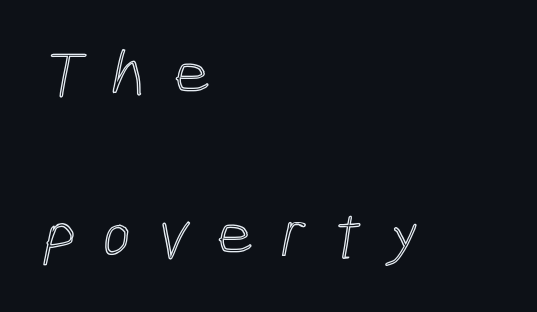
Q: Is the text underlined? A: No.
Q: How is the paragraph aligned? A: Left-aligned.
Q: Is the spacing between letters normal or unusually wide? A: Unusually wide.
Q: Is the spacing between lines tight, normal or loose? A: Loose.
Q: Width (condensed, normal, or wide)? A: Condensed.
Q: x-height? A: Medium.
Q: Monospaced? A: No.
